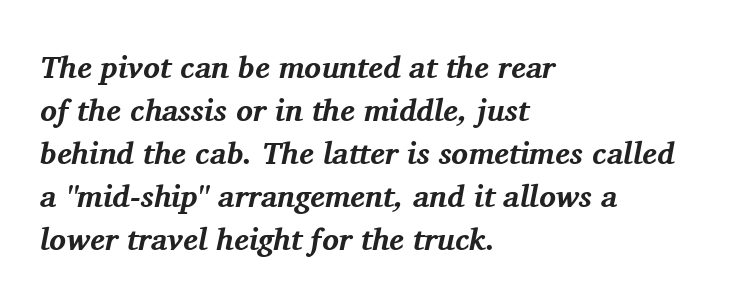
The image shows 31 px bold serif type, italic (leaning right); set left-aligned, normal line spacing (1.39x), normal letter spacing, not underlined; medium stroke contrast and a medium x-height.
